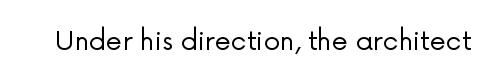
{"italic": "no", "bold": "no", "underline": "no", "letter_spacing": "normal", "letter_spacing_em": 0.0, "glyph_px": 26}
